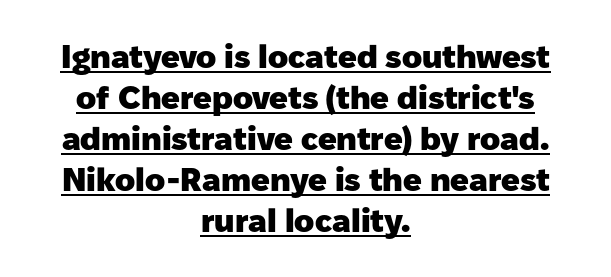
Q: Is the text bold? A: Yes.
Q: Is the text italic (slanted)? A: No, it is upright.
Q: Is the typeface a serif or a sans-serif typeface? A: Sans-serif.
Q: Is the text underlined? A: Yes.
Q: How is the paragraph aligned? A: Centered.
Q: Is the spacing between letters normal or unusually wide? A: Normal.
Q: Width (condensed, normal, or wide)? A: Normal.
Q: Stroke contrast? A: Low.
Q: x-height? A: Medium.
Q: Monospaced? A: No.
